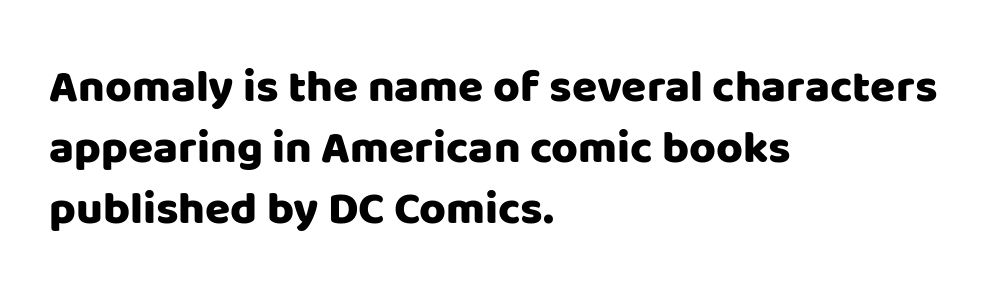
The specimen omits any rule beneath the text block's lines. Glyph-to-glyph distance matches everyday printed text. A student would call this left alignment; a typographer would say flush left, rag right. The specimen reads as upright at a glance. Is there much room between lines? A standard amount, neither cramped nor airy.
